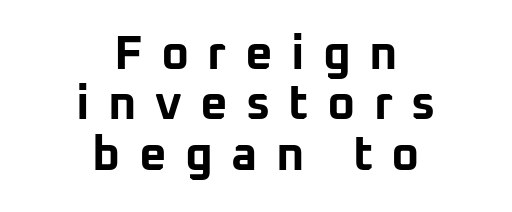
{"serif": "no", "italic": "no", "bold": "yes", "weight": "bold", "width": "normal", "stroke_contrast": "low", "x_height": "medium", "monospaced": "no", "underline": "no", "align": "center", "line_spacing": "tight", "line_spacing_ratio": 1.05, "letter_spacing": "wide", "letter_spacing_em": 0.38, "glyph_px": 48}
